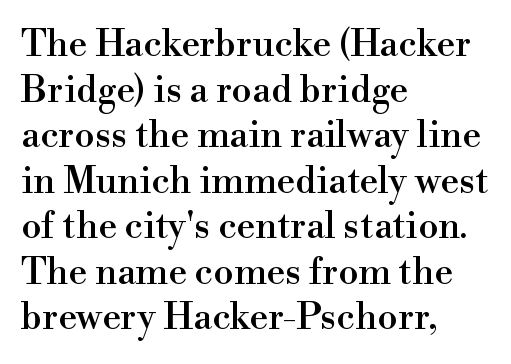
Q: Is the text italic (slanted)? A: No, it is upright.
Q: Is the typeface a serif or a sans-serif typeface? A: Serif.
Q: Is the text underlined? A: No.
Q: How is the paragraph aligned? A: Left-aligned.
Q: Is the spacing between letters normal or unusually wide? A: Normal.
Q: Width (condensed, normal, or wide)? A: Normal.
Q: x-height? A: Small.
Q: Monospaced? A: No.
